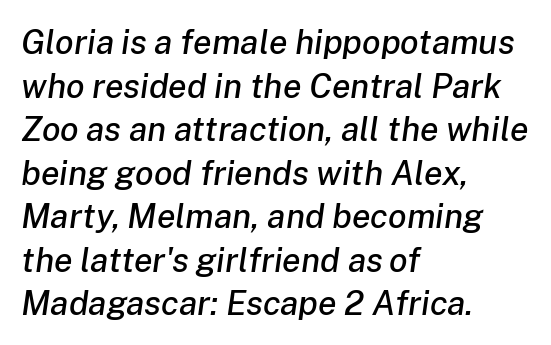
The image shows 34 px text type, italic (leaning right); set left-aligned, normal line spacing (1.28x), normal letter spacing, not underlined; low stroke contrast and a medium x-height.
